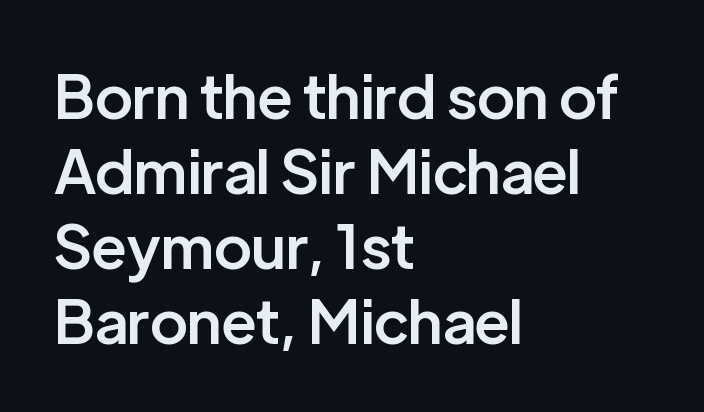
{"serif": "no", "italic": "no", "bold": "semi", "weight": "semibold", "width": "normal", "stroke_contrast": "low", "x_height": "medium", "monospaced": "no", "underline": "no", "align": "left", "line_spacing": "normal", "line_spacing_ratio": 1.25, "letter_spacing": "normal", "letter_spacing_em": 0.0, "glyph_px": 60}
